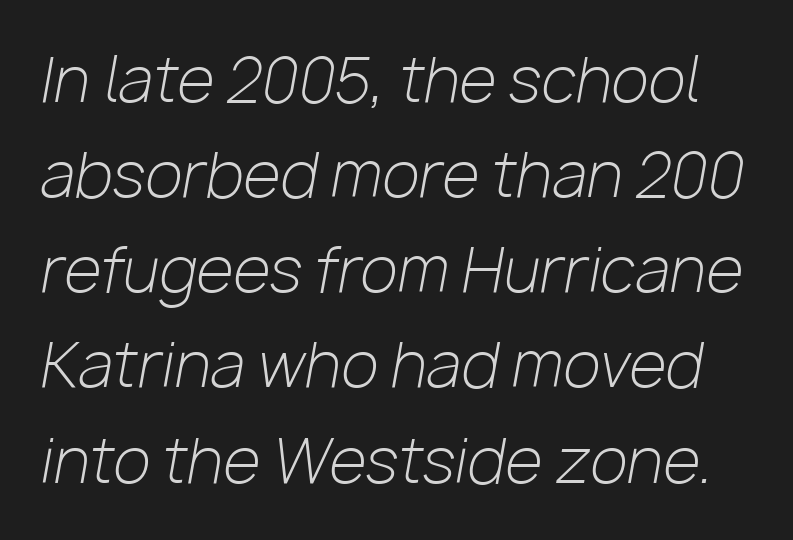
On a weight scale, this lands at 450 or below. Regular leading. You could call the tracking neutral — neither tight nor loose. Tall strokes in this sample are angled rather than plumb.
